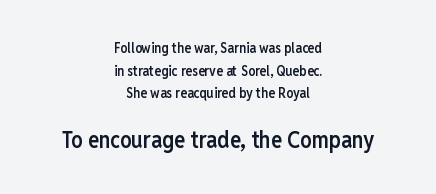
{"italic": "no", "bold": "semi", "underline": "no", "align": "center", "line_spacing": "normal", "line_spacing_ratio": 1.61, "letter_spacing": "normal", "letter_spacing_em": 0.0, "larger_block": "second", "size_ratio": 1.64, "glyph_px": 23}
